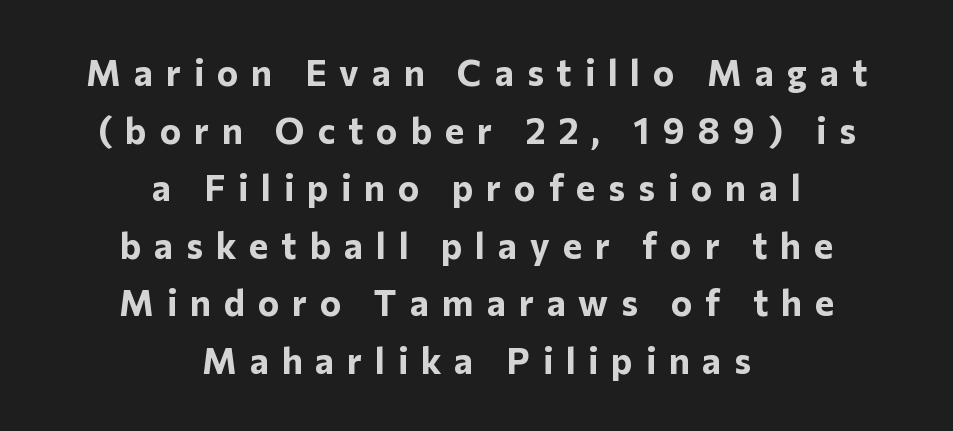
Q: Is the text bold? A: Yes.
Q: Is the text italic (slanted)? A: No, it is upright.
Q: Is the typeface a serif or a sans-serif typeface? A: Sans-serif.
Q: Is the text underlined? A: No.
Q: How is the paragraph aligned? A: Centered.
Q: Is the spacing between letters normal or unusually wide? A: Unusually wide.
Q: Is the spacing between lines tight, normal or loose? A: Normal.
Q: Width (condensed, normal, or wide)? A: Normal.
Q: Stroke contrast? A: Low.
Q: x-height? A: Medium.
Q: Monospaced? A: No.
